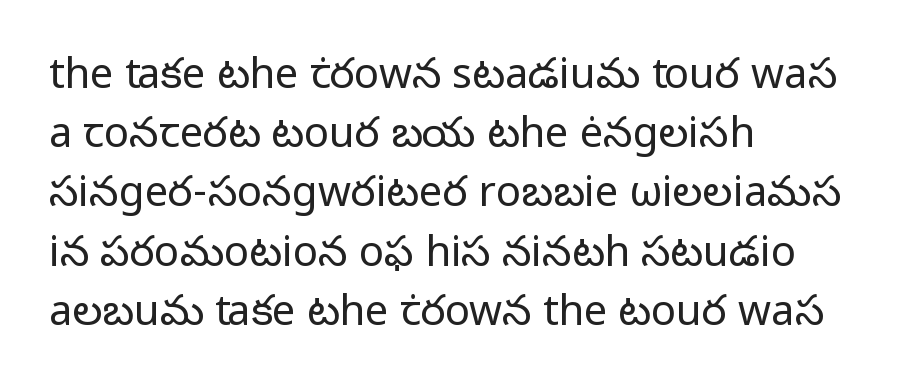
Q: Is the text bold? A: No.
Q: Is the text italic (slanted)? A: No, it is upright.
Q: Is the typeface a serif or a sans-serif typeface? A: Sans-serif.
Q: Is the text underlined? A: No.
Q: How is the paragraph aligned? A: Left-aligned.
Q: Is the spacing between letters normal or unusually wide? A: Normal.
Q: Is the spacing between lines tight, normal or loose? A: Normal.
Q: Width (condensed, normal, or wide)? A: Normal.
Q: Stroke contrast? A: Low.
Q: x-height? A: Medium.
Q: Monospaced? A: No.
